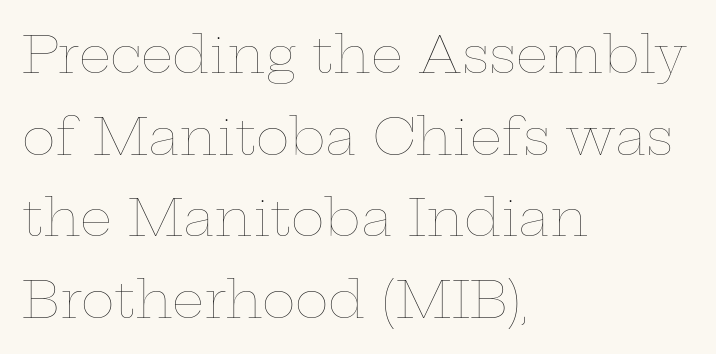
Q: Is the text bold? A: No.
Q: Is the text italic (slanted)? A: No, it is upright.
Q: Is the text underlined? A: No.
Q: How is the paragraph aligned? A: Left-aligned.
Q: Is the spacing between letters normal or unusually wide? A: Normal.
Q: Is the spacing between lines tight, normal or loose? A: Normal.
Q: Width (condensed, normal, or wide)? A: Wide.
Q: Stroke contrast? A: Low.
Q: x-height? A: Medium.
Q: Monospaced? A: No.
